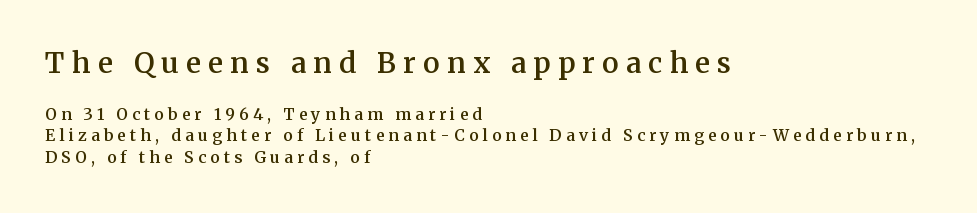
{"serif": "yes", "italic": "no", "bold": "semi", "weight": "semibold", "width": "normal", "stroke_contrast": "medium", "x_height": "medium", "monospaced": "no", "underline": "no", "align": "left", "line_spacing": "normal", "line_spacing_ratio": 1.32, "letter_spacing": "wide", "letter_spacing_em": 0.26, "larger_block": "first", "size_ratio": 1.75, "glyph_px": 28}
